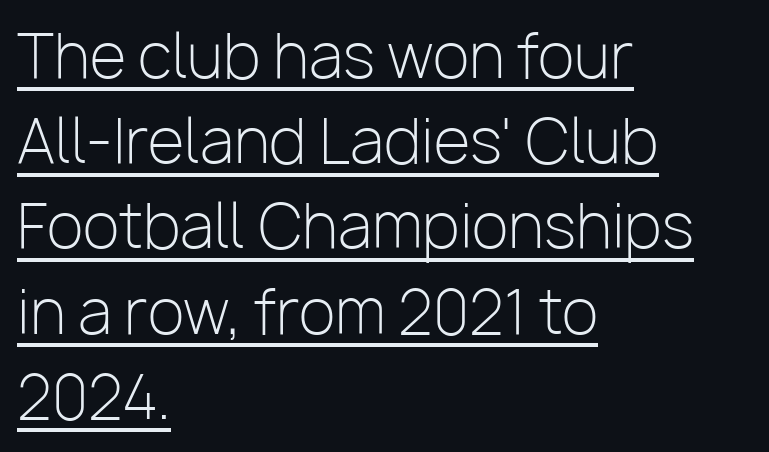
{"serif": "no", "italic": "no", "bold": "no", "weight": "light", "width": "normal", "stroke_contrast": "low", "x_height": "medium", "monospaced": "no", "underline": "yes", "align": "left", "line_spacing": "normal", "line_spacing_ratio": 1.42, "letter_spacing": "normal", "letter_spacing_em": 0.0, "glyph_px": 60}
